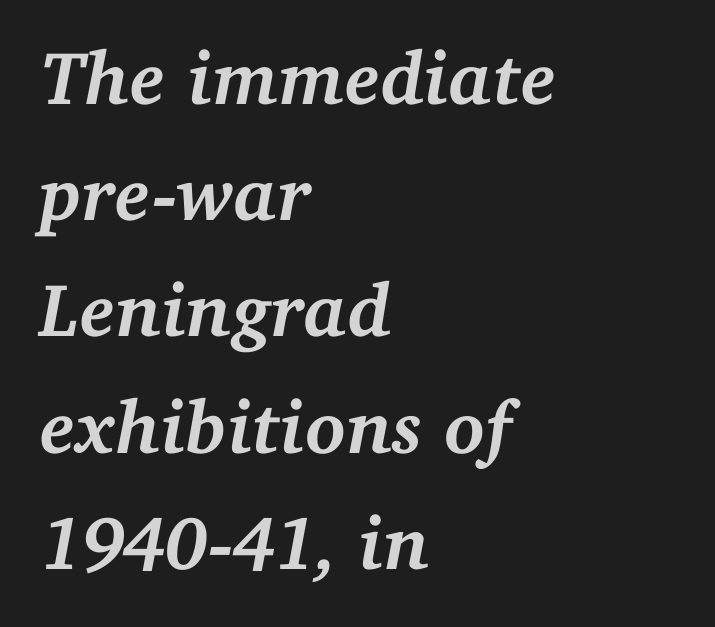
Students, note that the glyphs here touch the page at normal intervals. Casual observation: everything's shoved over to the left. A normal amount of white space separates one row of letters from the next. The passage shown is typed in a proportional face where columns would drift.
